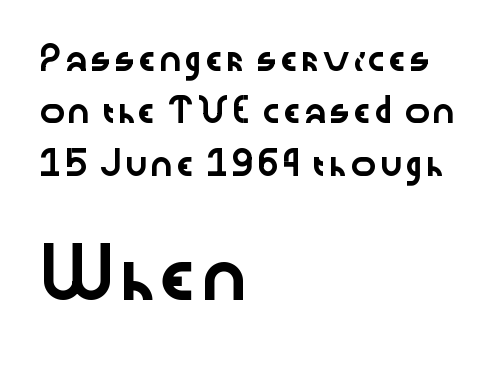
The image shows 45 px wide sans-serif type, upright; set left-aligned, loose line spacing (2.38x), normal letter spacing, not underlined; the second (bottom) block is 2.05x larger; low stroke contrast and a medium x-height.
